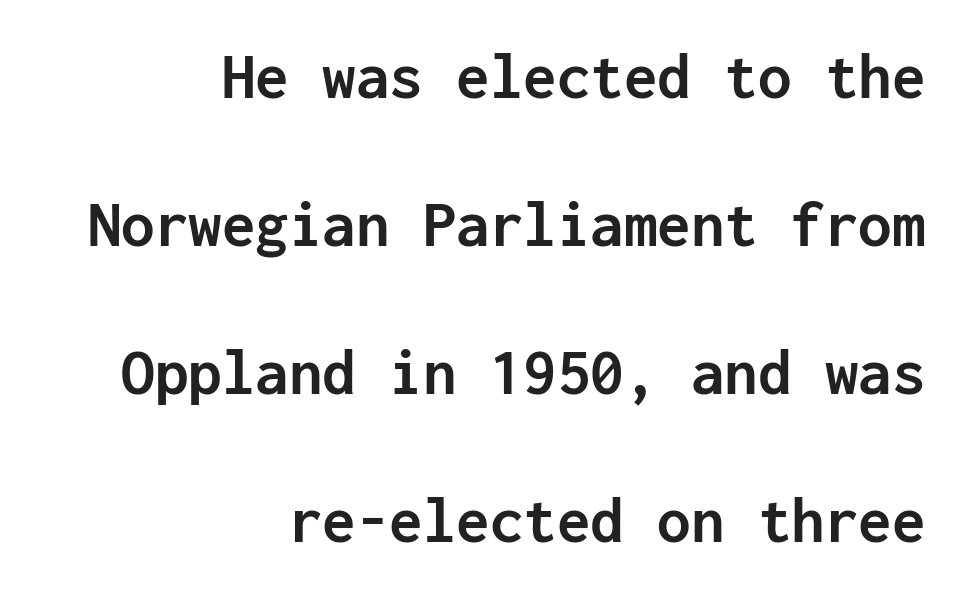
The lettering holds an erect, upright posture throughout. Look at the tracking — it's just the regular setting, nothing added. Underlining? Definitely not there. Teacher's note: observe the even right margin — that is flush-right alignment. Each glyph is drawn with heavy, bold strokes.
